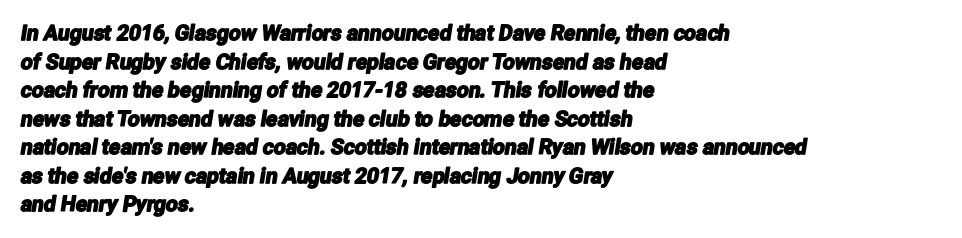
Q: Is the text underlined? A: No.
Q: How is the paragraph aligned? A: Left-aligned.
Q: Is the spacing between letters normal or unusually wide? A: Normal.
Q: Is the spacing between lines tight, normal or loose? A: Normal.
